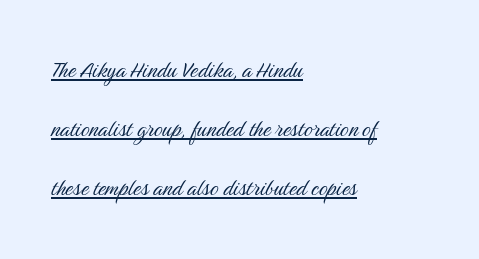
The image shows 27 px text type; set left-aligned, loose line spacing (2.19x), normal letter spacing, underlined.
